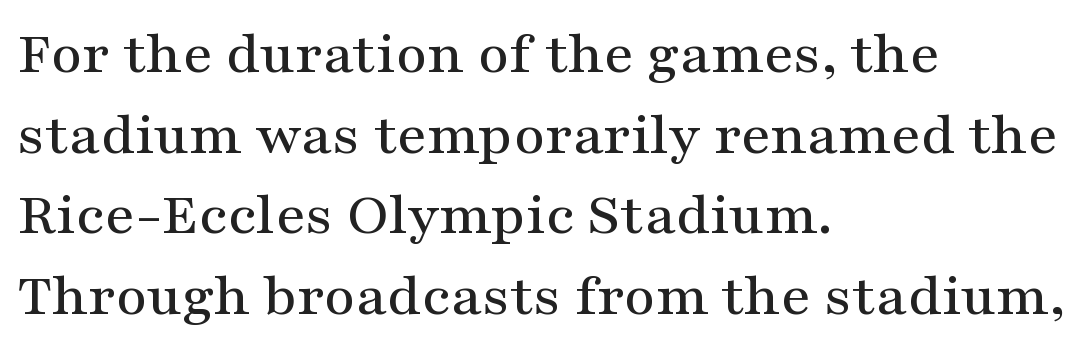
{"serif": "yes", "italic": "no", "width": "wide", "stroke_contrast": "medium", "x_height": "medium", "monospaced": "no", "underline": "no", "align": "left", "line_spacing": "normal", "line_spacing_ratio": 1.32, "letter_spacing": "normal", "letter_spacing_em": 0.0, "glyph_px": 61}
